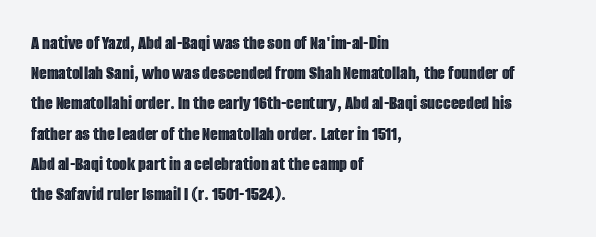
Q: Is the text italic (slanted)? A: No, it is upright.
Q: Is the text underlined? A: No.
Q: How is the paragraph aligned? A: Left-aligned.
Q: Is the spacing between letters normal or unusually wide? A: Normal.
Q: Is the spacing between lines tight, normal or loose? A: Normal.
